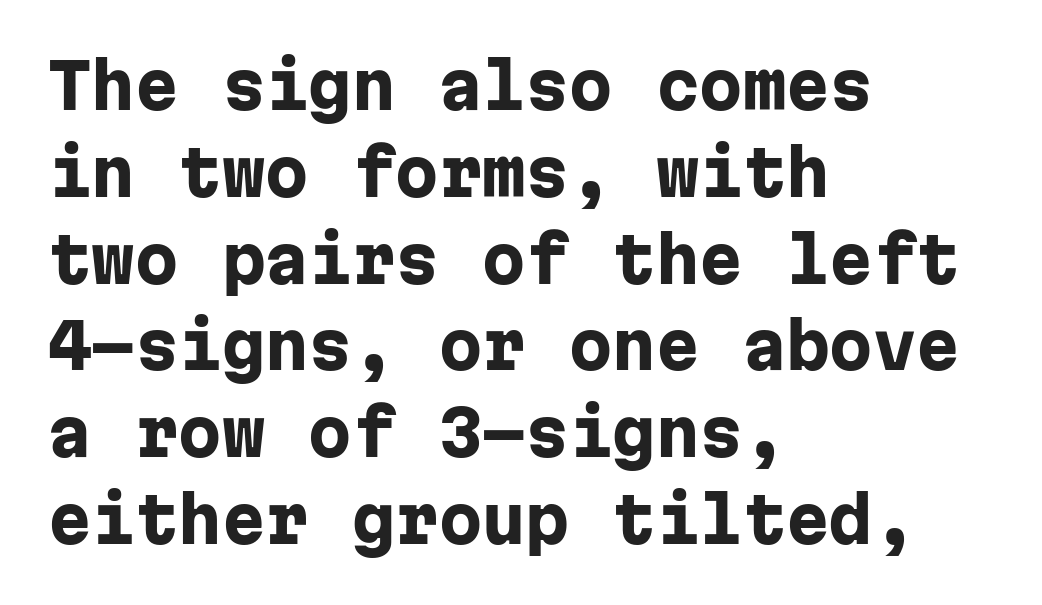
The image shows 62 px heavy sans-serif type, upright, monospaced; set left-aligned, normal line spacing (1.4x), normal letter spacing, not underlined; low stroke contrast and a medium x-height.
